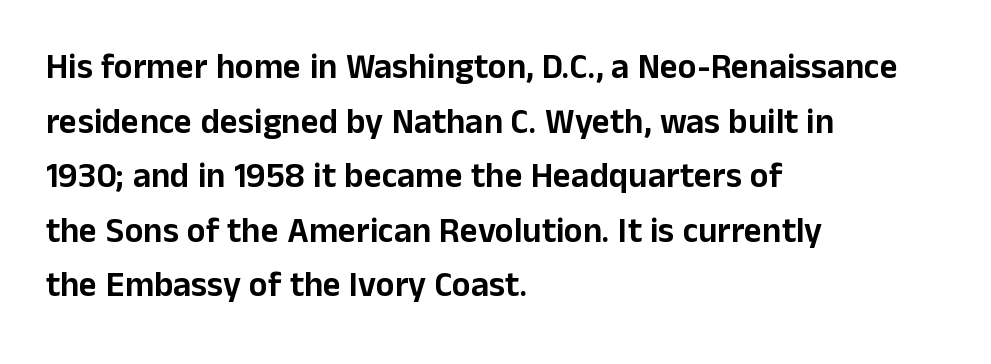
The typesetter chose a ragged-right arrangement here. Unmarked baselines from the first word to the last. Characters follow at the spacing the type designer built in. Characters remain perfectly vertical along every line. Looks like regular typesetting: each glyph gets only the width it needs.
